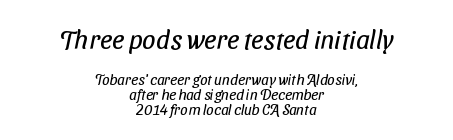
The image shows 27 px text type; set centered, tight line spacing (0.99x), normal letter spacing, not underlined; the first (top) block is 1.8x larger.
